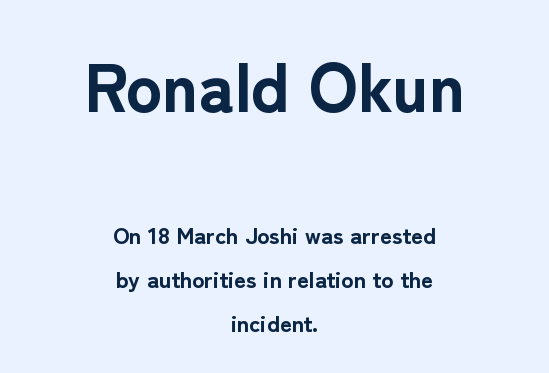
The image shows 68 px bold sans-serif type, upright; set centered, loose line spacing (1.91x), normal letter spacing, not underlined; the first (top) block is 2.96x larger; low stroke contrast and a medium x-height.
